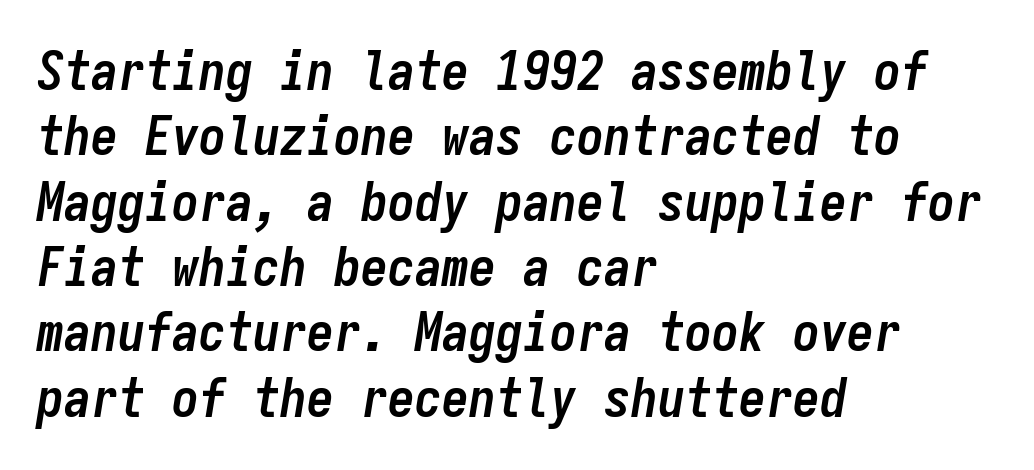
{"italic": "yes", "lean": "right", "slant_degrees": 9, "bold": "yes", "weight": "semibold", "width": "condensed", "stroke_contrast": "low", "x_height": "medium", "monospaced": "yes", "underline": "no", "align": "left", "line_spacing_ratio": 1.21, "letter_spacing": "normal", "letter_spacing_em": 0.0, "glyph_px": 54}
